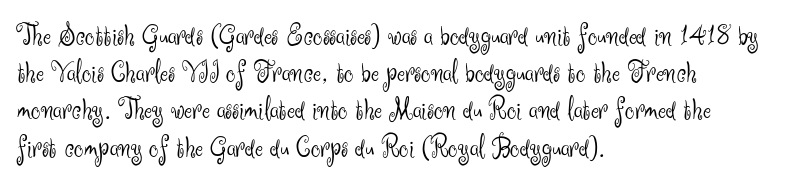
Q: Is the text bold? A: No.
Q: Is the text italic (slanted)? A: No, it is upright.
Q: Is the typeface a serif or a sans-serif typeface? A: Sans-serif.
Q: Is the text underlined? A: No.
Q: How is the paragraph aligned? A: Left-aligned.
Q: Is the spacing between letters normal or unusually wide? A: Normal.
Q: Width (condensed, normal, or wide)? A: Normal.
Q: Stroke contrast? A: Medium.
Q: x-height? A: Small.
Q: Monospaced? A: No.
